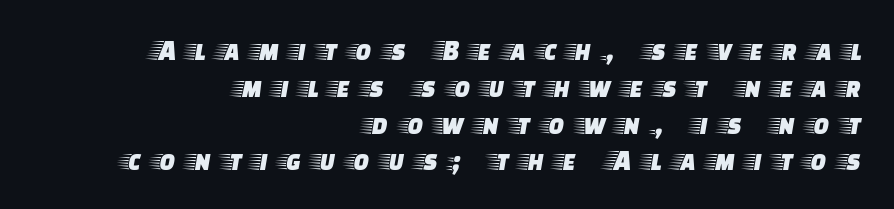
The image shows 29 px wide serif type; set right-aligned, normal line spacing (1.27x), unusually wide letter spacing (+0.44 em), not underlined; low stroke contrast and a large x-height.
